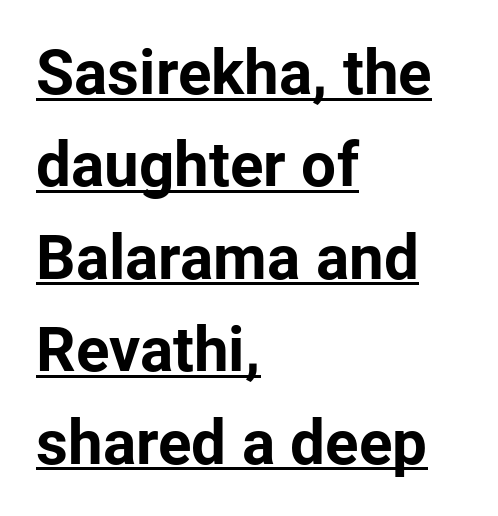
Q: Is the text bold? A: Yes.
Q: Is the text italic (slanted)? A: No, it is upright.
Q: Is the typeface a serif or a sans-serif typeface? A: Sans-serif.
Q: Is the text underlined? A: Yes.
Q: How is the paragraph aligned? A: Left-aligned.
Q: Is the spacing between letters normal or unusually wide? A: Normal.
Q: Is the spacing between lines tight, normal or loose? A: Normal.
Q: Width (condensed, normal, or wide)? A: Normal.
Q: Stroke contrast? A: Low.
Q: x-height? A: Medium.
Q: Monospaced? A: No.
